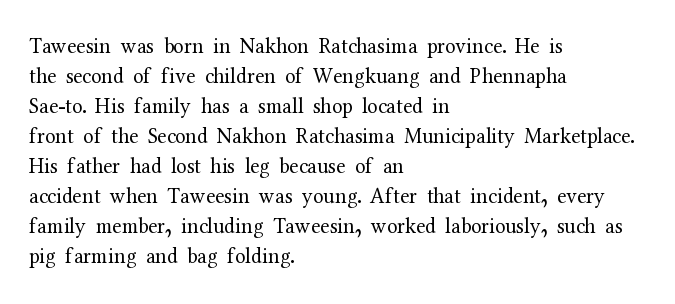
Q: Is the text bold? A: No.
Q: Is the text italic (slanted)? A: No, it is upright.
Q: Is the text underlined? A: No.
Q: How is the paragraph aligned? A: Left-aligned.
Q: Is the spacing between letters normal or unusually wide? A: Normal.
Q: Is the spacing between lines tight, normal or loose? A: Normal.
